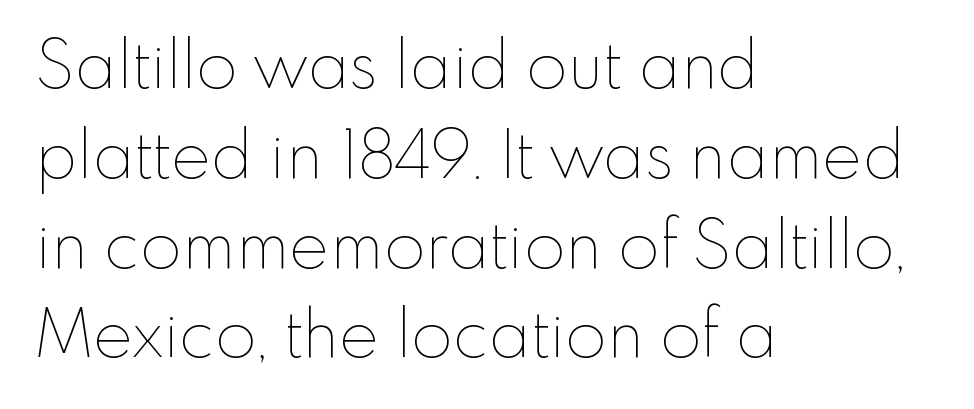
{"italic": "no", "bold": "no", "weight": "thin", "width": "normal", "stroke_contrast": "low", "x_height": "small", "monospaced": "no", "underline": "no", "align": "left", "line_spacing": "normal", "line_spacing_ratio": 1.34, "letter_spacing": "normal", "letter_spacing_em": 0.0, "glyph_px": 67}
